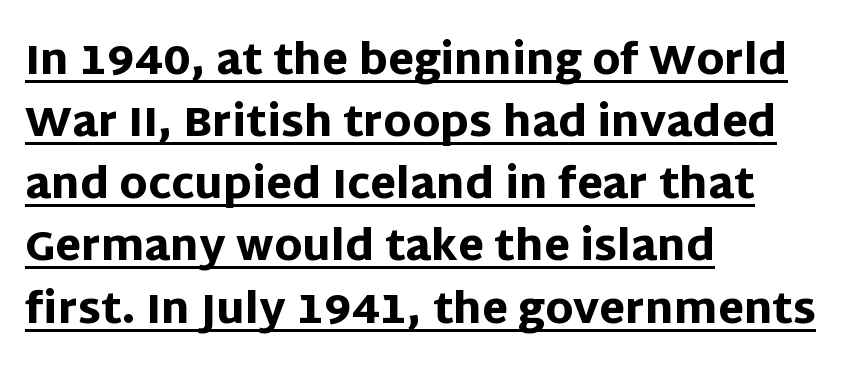
Q: Is the text bold? A: Yes.
Q: Is the text italic (slanted)? A: No, it is upright.
Q: Is the typeface a serif or a sans-serif typeface? A: Sans-serif.
Q: Is the text underlined? A: Yes.
Q: How is the paragraph aligned? A: Left-aligned.
Q: Is the spacing between letters normal or unusually wide? A: Normal.
Q: Is the spacing between lines tight, normal or loose? A: Normal.
Q: Width (condensed, normal, or wide)? A: Normal.
Q: Stroke contrast? A: Low.
Q: x-height? A: Large.
Q: Monospaced? A: No.
